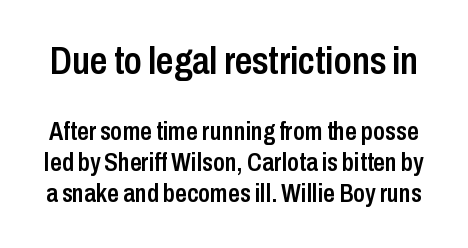
The image shows 39 px semibold, condensed sans-serif type, upright; set line spacing 1.2x, normal letter spacing, not underlined; the first (top) block is 1.5x larger; low stroke contrast and a medium x-height.
